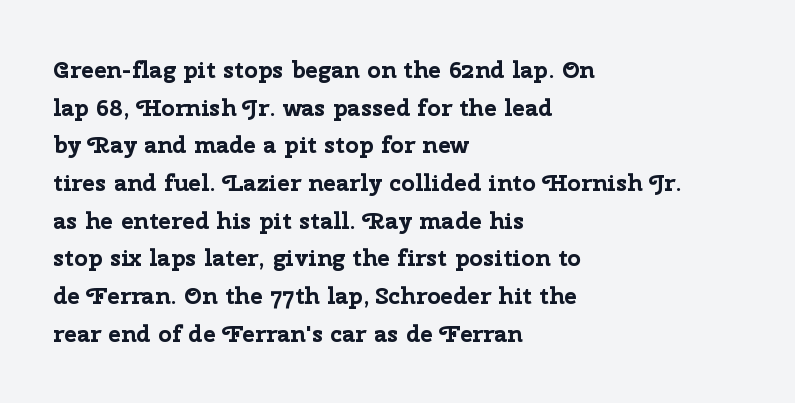
Heavy, bold letterforms. Quick note: underline off. The space between consecutive lines is moderate. This is roman type, the default non-slanted kind. The compositor pushed each line to the left boundary.
